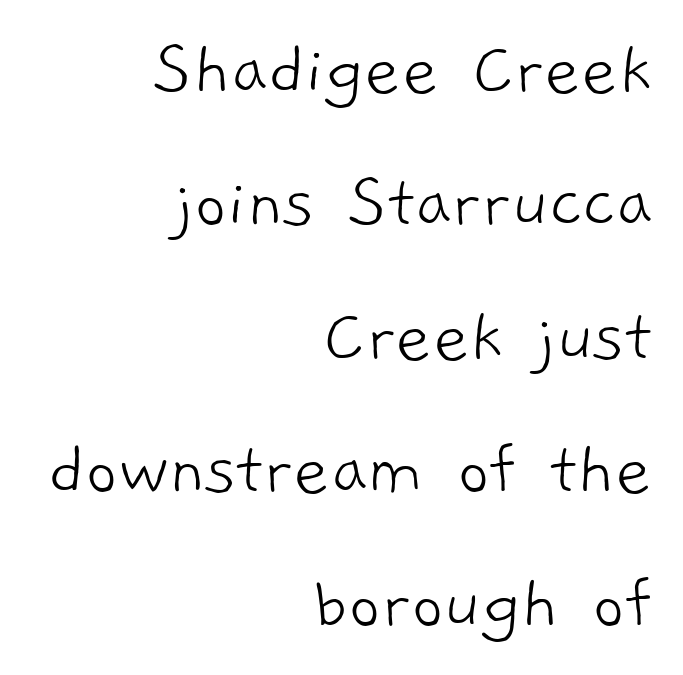
The image shows 78 px light sans-serif type; set right-aligned, line spacing 1.71x, normal letter spacing, not underlined; low stroke contrast and a medium x-height.
